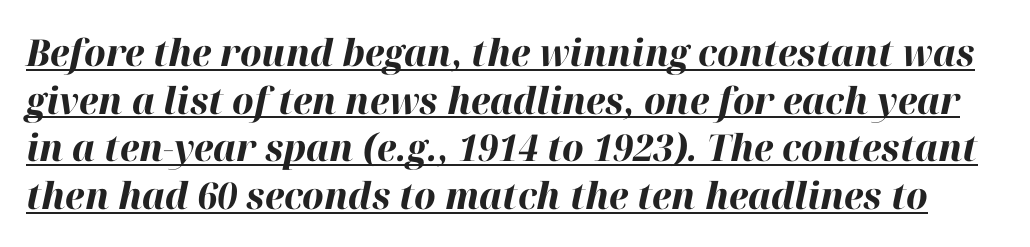
The image shows 37 px bold type, italic (leaning right); set normal line spacing (1.29x), normal letter spacing, underlined; high stroke contrast and a medium x-height.
